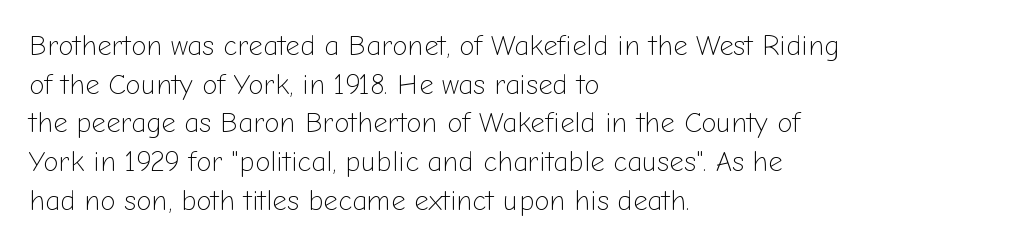
Normally led — the rows are evenly, conventionally spaced. The rendering uses natural spacing where letterforms have individual widths. The cut favours lightness, reaching ordinary text weight at its darkest. The font family rendered here belongs to the sans-serif group.
